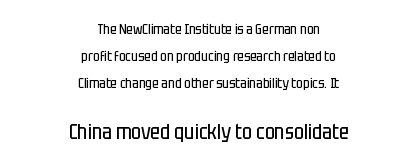
Q: Is the text bold? A: No.
Q: Is the text italic (slanted)? A: No, it is upright.
Q: Is the text underlined? A: No.
Q: How is the paragraph aligned? A: Centered.
Q: Is the spacing between letters normal or unusually wide? A: Normal.
Q: Is the spacing between lines tight, normal or loose? A: Loose.
Q: Which block of text is set in a larger size, the first (top) or the second (bottom)? A: The second (bottom) one.
